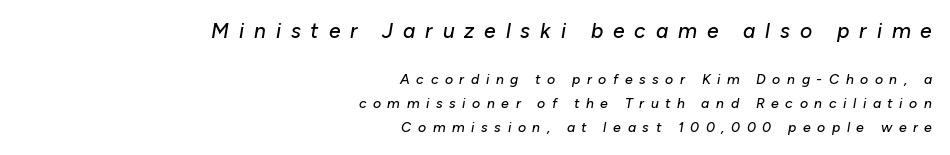
Every character sits at an angle, as italics do. In terms of leading, this rendering sits right in the middle. The upper block of text is set noticeably larger than the block beneath it. The passage shown has open, widely tracked lettering throughout.
